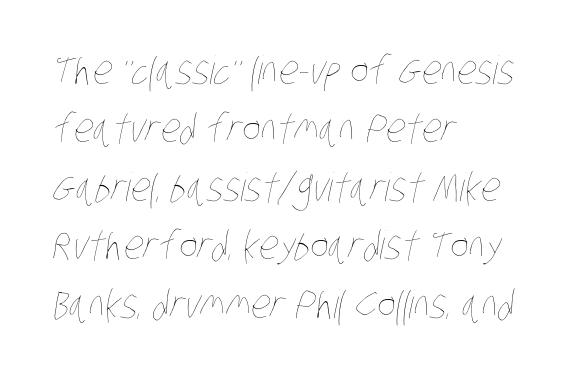
Q: Is the text bold? A: No.
Q: Is the text underlined? A: No.
Q: How is the paragraph aligned? A: Left-aligned.
Q: Is the spacing between letters normal or unusually wide? A: Normal.
Q: Is the spacing between lines tight, normal or loose? A: Normal.
Q: Width (condensed, normal, or wide)? A: Condensed.
Q: Stroke contrast? A: Low.
Q: x-height? A: Large.
Q: Monospaced? A: No.
